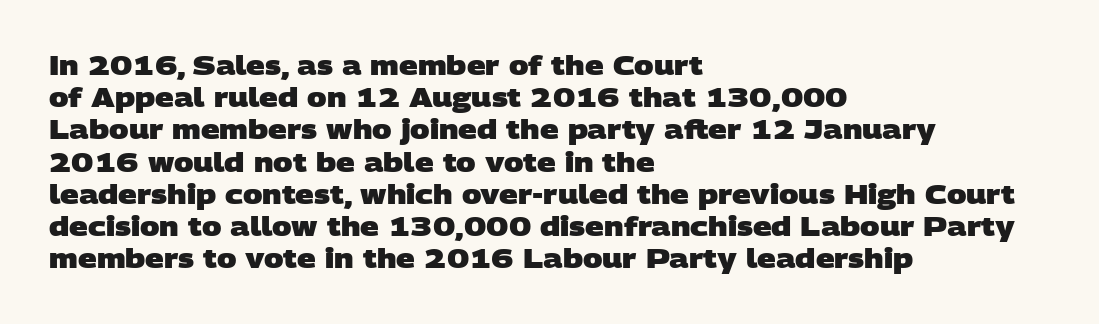
Short and long lines alike share a common starting point at left. Is the type bold? Yes — the strokes are clearly thick and heavy. The type is set solid horizontally, with unmodified tracking. Check the space under the baseline: it is left empty.
